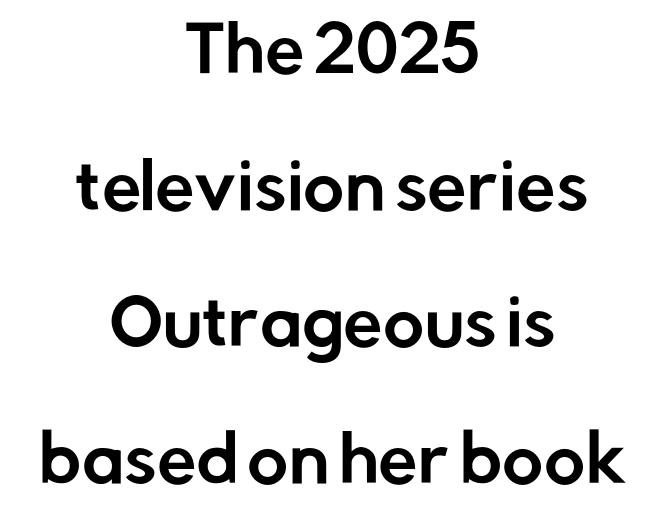
{"serif": "no", "italic": "no", "width": "normal", "stroke_contrast": "low", "x_height": "medium", "monospaced": "no", "underline": "no", "align": "center", "line_spacing": "loose", "line_spacing_ratio": 2.17, "letter_spacing": "normal", "letter_spacing_em": 0.0, "glyph_px": 63}
